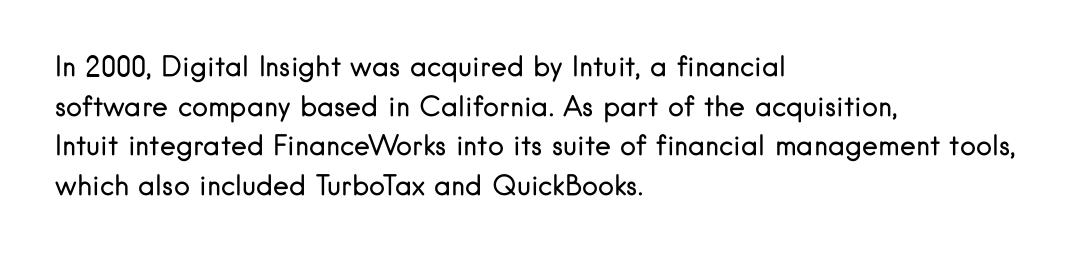
Notice how descenders clear the ascenders below comfortably — that's standard leading. Inter-character spacing is left at the font's built-in metrics. Bare-footed words on every line. The strokes are not fattened; the text isn't bold. A student would call this left alignment; a typographer would say flush left, rag right.
